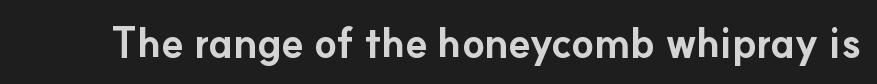
The image shows 41 px bold sans-serif type, upright; set normal letter spacing, not underlined; low stroke contrast and a small x-height.
